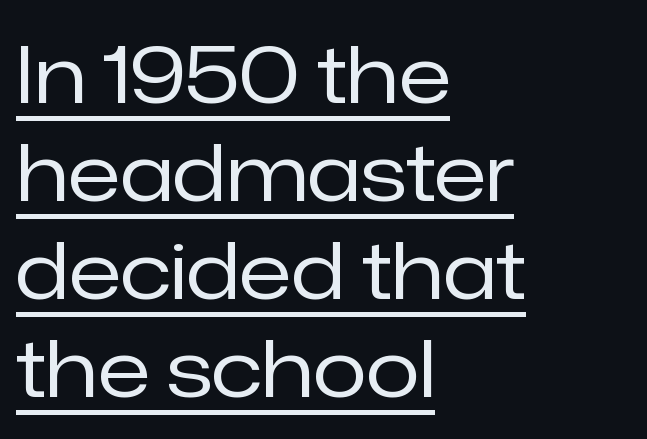
The image shows 79 px regular-weight sans-serif type, upright; set left-aligned, line spacing 1.24x, normal letter spacing, underlined; low stroke contrast and a medium x-height.
